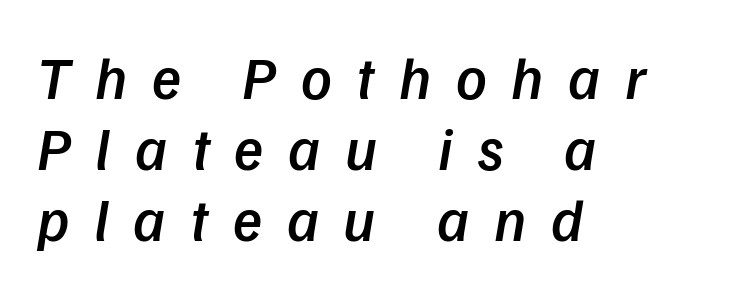
The image shows 60 px semibold type, italic (leaning right); set left-aligned, line spacing 1.18x, unusually wide letter spacing (+0.41 em), not underlined; low stroke contrast and a medium x-height.
